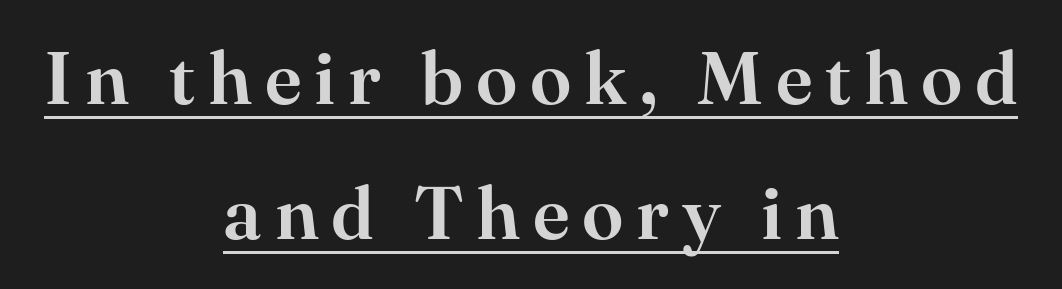
The image shows 75 px serif type, upright; set centered, line spacing 1.8x, underlined; high stroke contrast and a small x-height.
